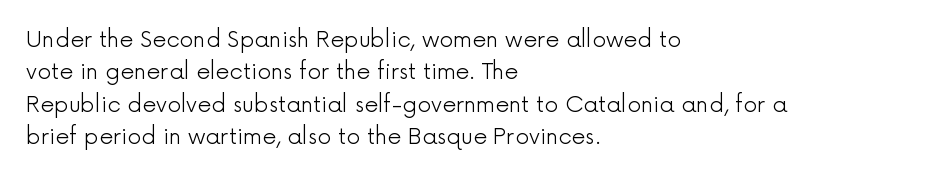
Does extra space separate the letters? No, they use regular spacing. Compared with a typical body face, this is equally light or lighter still. Casual observation: everything's shoved over to the left. This sample keeps an unexceptional amount of space between lines.
